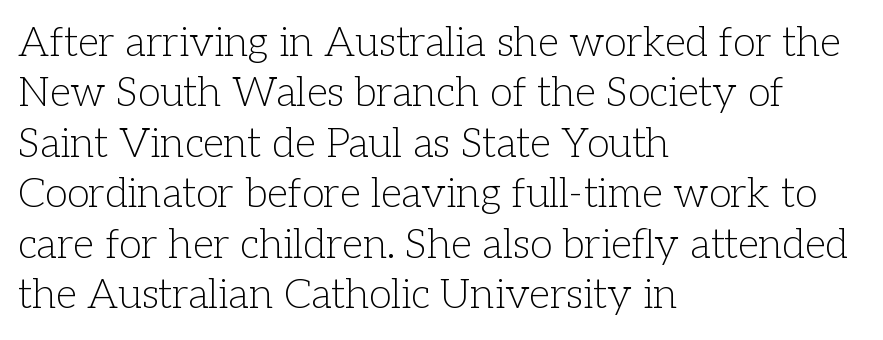
Descenders hang freely into open space. There is no visible air inserted between adjacent glyphs. Short and long lines alike share a common starting point at left. Heft: none added — not bold. I'd call this a serif setting — the letters wear small feet. Designer's note — italics off, roman on.
